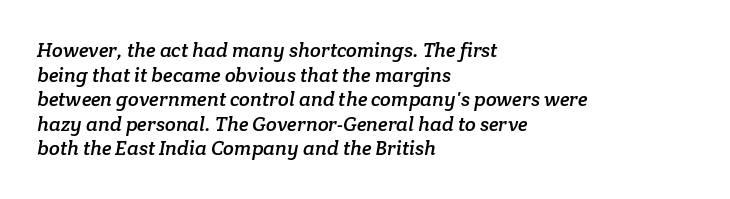
{"underline": "no", "align": "left", "line_spacing_ratio": 1.23, "letter_spacing": "normal", "letter_spacing_em": 0.0, "glyph_px": 20}
